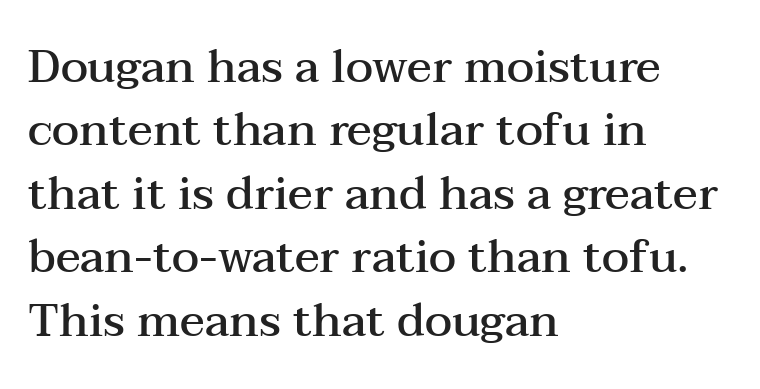
{"serif": "yes", "italic": "no", "bold": "semi", "weight": "semibold", "width": "wide", "stroke_contrast": "medium", "x_height": "medium", "monospaced": "no", "underline": "no", "align": "left", "line_spacing": "normal", "line_spacing_ratio": 1.38, "letter_spacing": "normal", "letter_spacing_em": 0.0, "glyph_px": 46}
